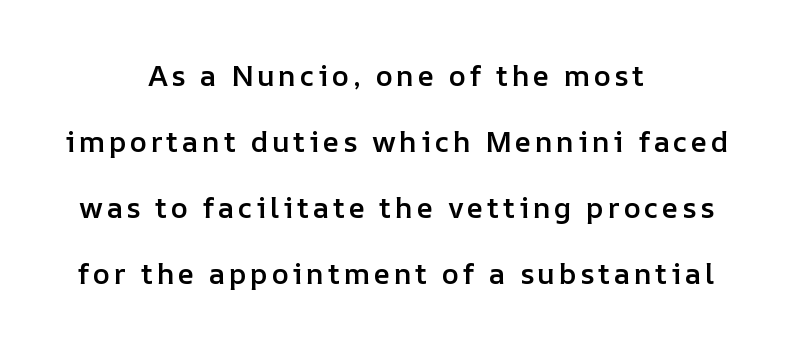
Q: Is the text bold? A: Semi-bold.
Q: Is the text italic (slanted)? A: No, it is upright.
Q: Is the text underlined? A: No.
Q: How is the paragraph aligned? A: Centered.
Q: Is the spacing between lines tight, normal or loose? A: Loose.
Q: Width (condensed, normal, or wide)? A: Normal.
Q: Stroke contrast? A: Low.
Q: x-height? A: Medium.
Q: Monospaced? A: No.
